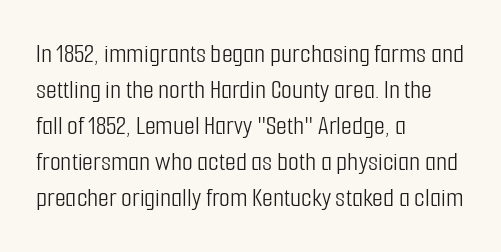
Visually the block forms a straight wall on the left and a jagged coastline on the right. Characters follow at the spacing the type designer built in. Underlining? Definitely not there. Heaviness? Minimal to ordinary, like unemphasized prose. Each letter keeps its own natural width here, so spacing adapts to shape. The typography opts for an upright posture over an oblique one.
